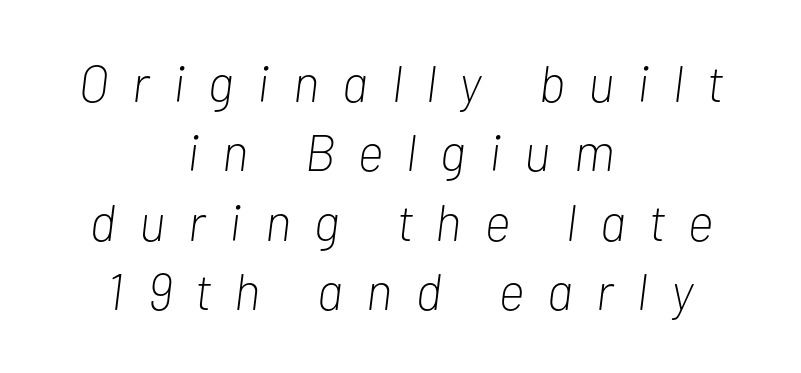
{"italic": "yes", "lean": "right", "slant_degrees": 7, "bold": "no", "weight": "light", "width": "condensed", "stroke_contrast": "low", "x_height": "medium", "monospaced": "no", "underline": "no", "align": "center", "line_spacing": "normal", "line_spacing_ratio": 1.36, "letter_spacing": "wide", "letter_spacing_em": 0.46, "glyph_px": 51}
